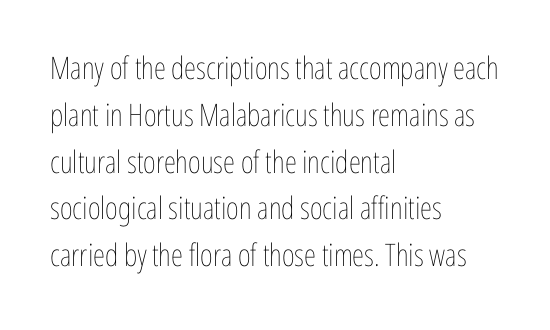
Q: Is the text bold? A: No.
Q: Is the text italic (slanted)? A: No, it is upright.
Q: Is the text underlined? A: No.
Q: How is the paragraph aligned? A: Left-aligned.
Q: Is the spacing between letters normal or unusually wide? A: Normal.
Q: Is the spacing between lines tight, normal or loose? A: Normal.
Q: Width (condensed, normal, or wide)? A: Condensed.
Q: Stroke contrast? A: Low.
Q: x-height? A: Medium.
Q: Monospaced? A: No.
